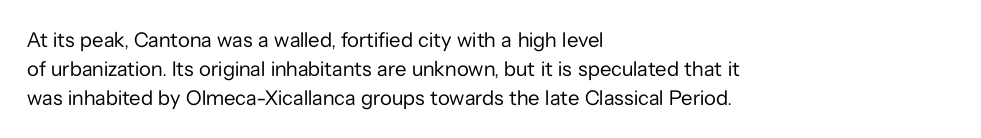
The image shows 21 px text type, upright; set left-aligned, normal line spacing (1.38x), normal letter spacing, not underlined.
